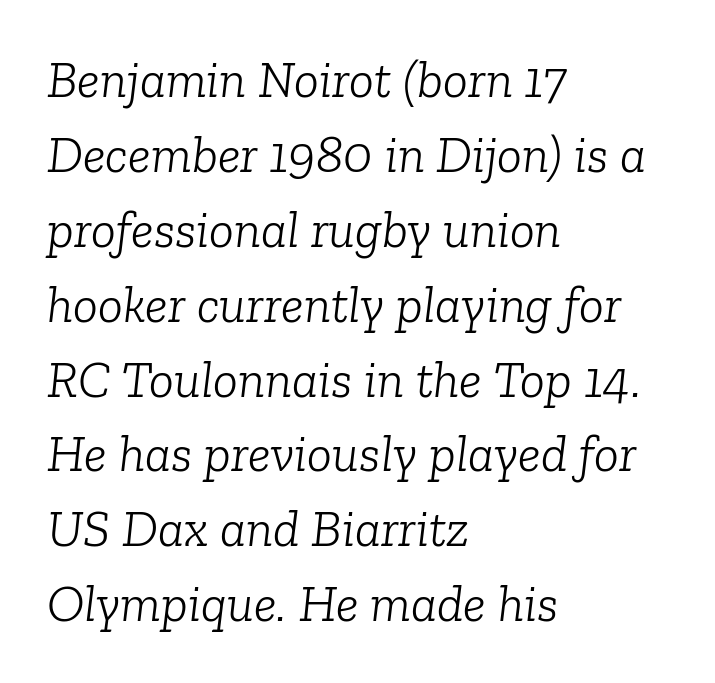
The baseline area is clear. The text was rendered using a seriffed face with decorative stroke endings. Weight: regular or lighter. Vertically, the passage feels balanced, rows spaced as you'd expect.
